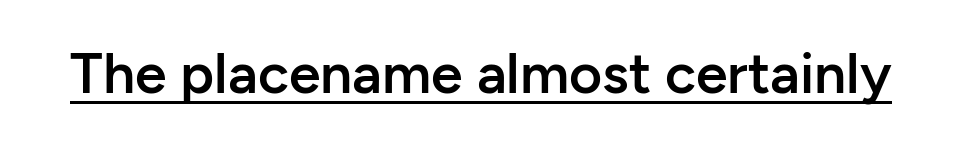
The image shows 57 px semibold sans-serif type, upright; set normal letter spacing, underlined; low stroke contrast and a medium x-height.
